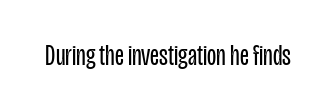
Q: Is the text bold? A: No.
Q: Is the text italic (slanted)? A: No, it is upright.
Q: Is the typeface a serif or a sans-serif typeface? A: Sans-serif.
Q: Is the text underlined? A: No.
Q: Is the spacing between letters normal or unusually wide? A: Normal.
Q: Width (condensed, normal, or wide)? A: Condensed.
Q: Stroke contrast? A: Low.
Q: x-height? A: Large.
Q: Monospaced? A: No.
